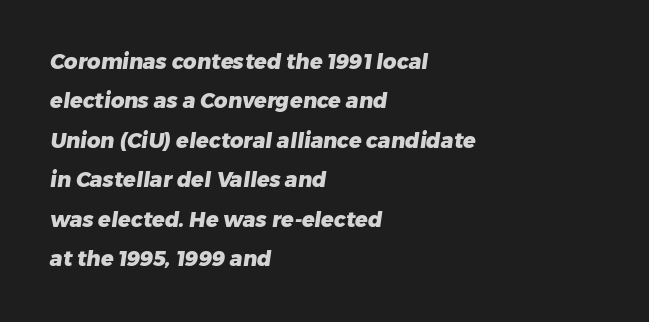
Q: Is the text bold? A: Yes.
Q: Is the text underlined? A: No.
Q: How is the paragraph aligned? A: Left-aligned.
Q: Is the spacing between letters normal or unusually wide? A: Normal.
